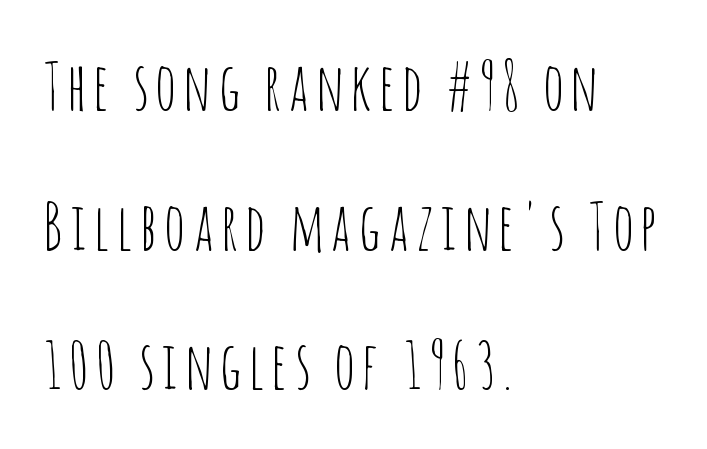
The image shows 65 px thin, condensed sans-serif type, upright; set left-aligned, loose line spacing (2.15x), not underlined; low stroke contrast and a large x-height.
